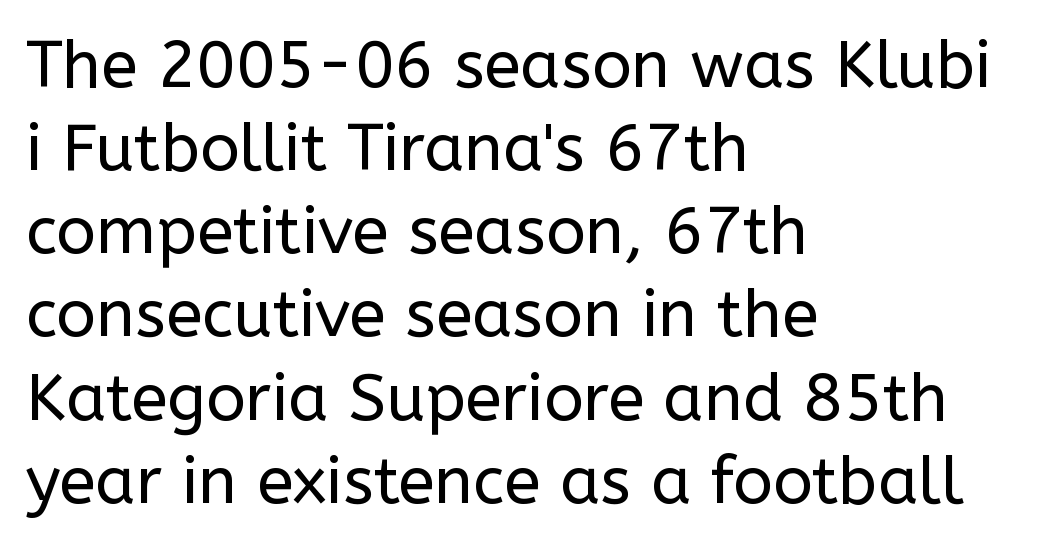
The image shows 66 px regular-weight sans-serif type, upright; set left-aligned, normal line spacing (1.26x), normal letter spacing, not underlined; low stroke contrast and a medium x-height.
